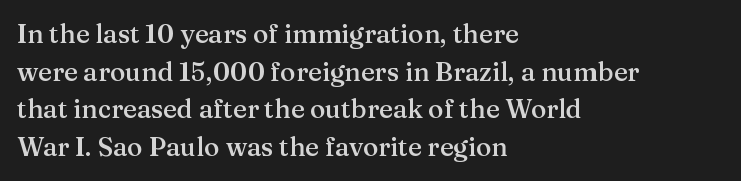
Reading down the column, the eye jumps a familiar distance to each next line. How are the letters spaced? Ordinarily, with no added tracking. The text block is weighted toward the left margin, trailing off unevenly rightward. The letters stand upright; this is a roman face.
